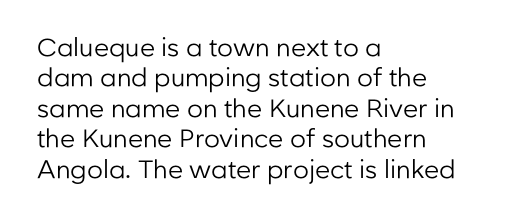
Q: Is the text bold? A: No.
Q: Is the text italic (slanted)? A: No, it is upright.
Q: Is the text underlined? A: No.
Q: How is the paragraph aligned? A: Left-aligned.
Q: Is the spacing between letters normal or unusually wide? A: Normal.
